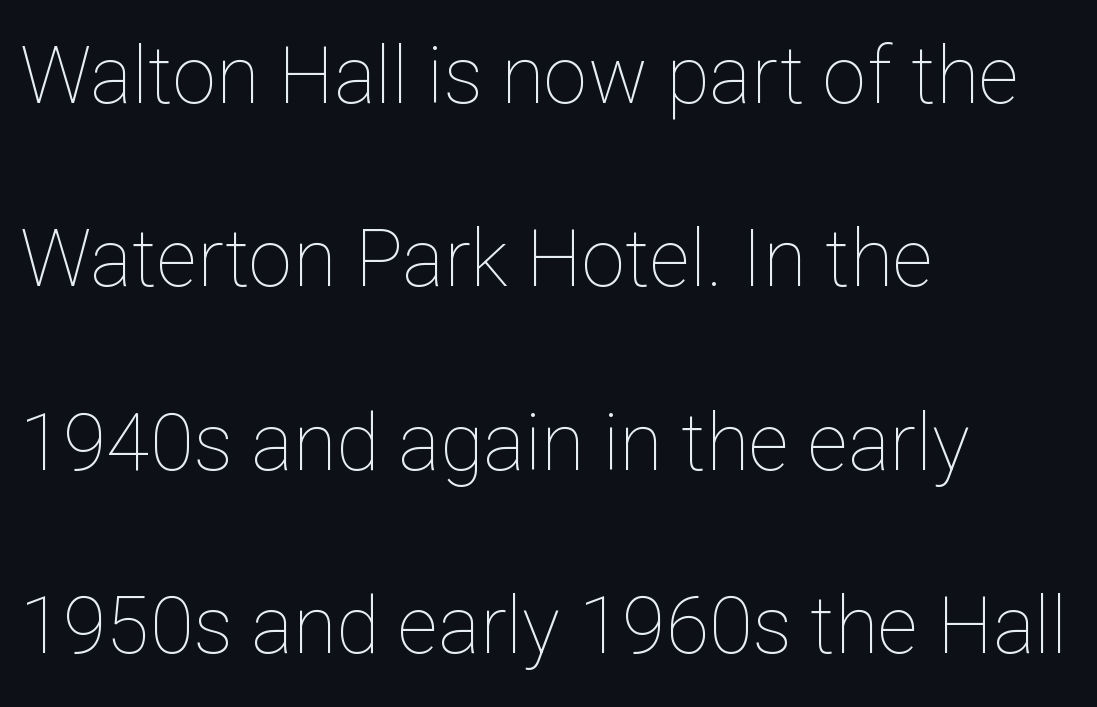
The image shows 79 px thin type, upright; set left-aligned, loose line spacing (2.32x), normal letter spacing, not underlined; low stroke contrast and a medium x-height.
